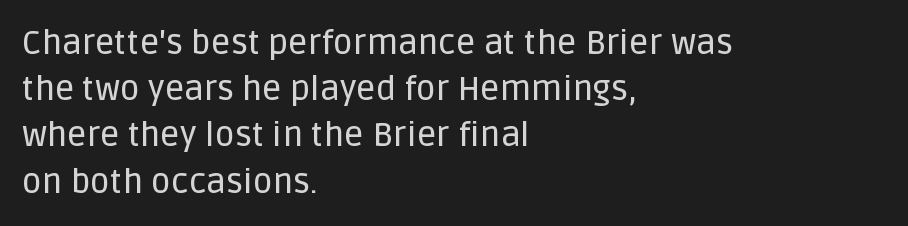
Q: Is the text italic (slanted)? A: No, it is upright.
Q: Is the typeface a serif or a sans-serif typeface? A: Sans-serif.
Q: Is the text underlined? A: No.
Q: How is the paragraph aligned? A: Left-aligned.
Q: Is the spacing between letters normal or unusually wide? A: Normal.
Q: Is the spacing between lines tight, normal or loose? A: Normal.
Q: Width (condensed, normal, or wide)? A: Normal.
Q: Stroke contrast? A: Low.
Q: x-height? A: Large.
Q: Monospaced? A: No.
